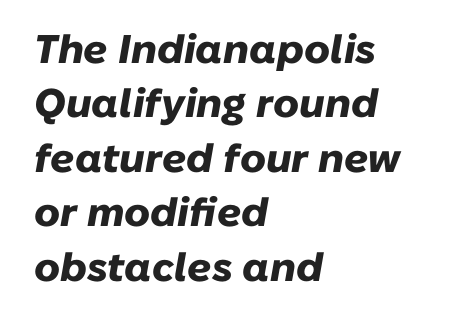
The image shows 40 px heavy type, italic (leaning right); set left-aligned, normal line spacing (1.36x), normal letter spacing, not underlined; low stroke contrast and a medium x-height.
